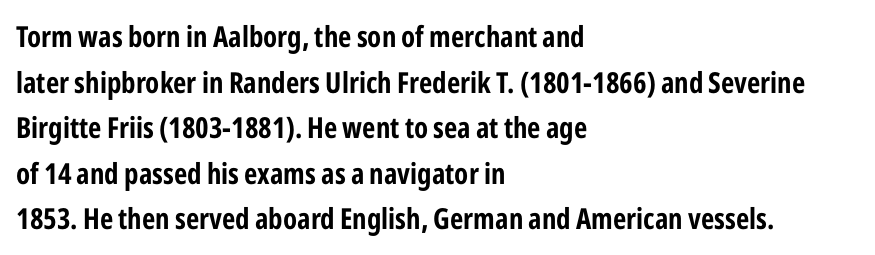
{"serif": "no", "italic": "no", "bold": "yes", "weight": "bold", "width": "condensed", "stroke_contrast": "low", "x_height": "medium", "monospaced": "no", "underline": "no", "align": "left", "line_spacing": "normal", "line_spacing_ratio": 1.57, "letter_spacing": "normal", "letter_spacing_em": 0.0, "glyph_px": 29}
